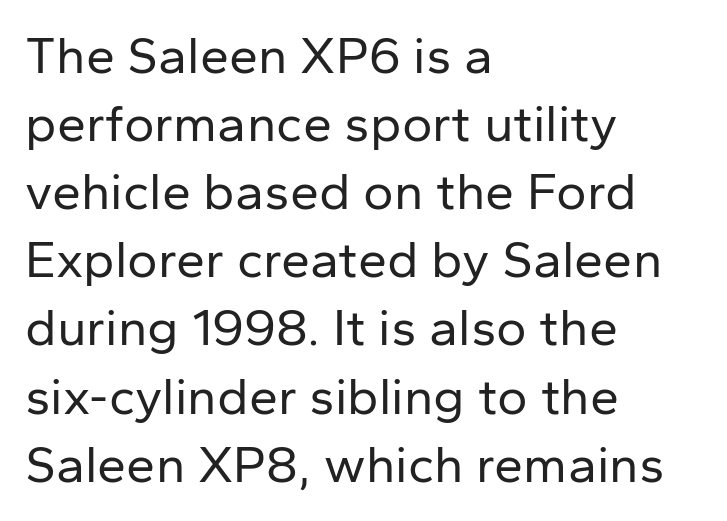
Q: Is the text bold? A: No.
Q: Is the text italic (slanted)? A: No, it is upright.
Q: Is the typeface a serif or a sans-serif typeface? A: Sans-serif.
Q: Is the text underlined? A: No.
Q: How is the paragraph aligned? A: Left-aligned.
Q: Is the spacing between letters normal or unusually wide? A: Normal.
Q: Is the spacing between lines tight, normal or loose? A: Normal.
Q: Width (condensed, normal, or wide)? A: Normal.
Q: Stroke contrast? A: Low.
Q: x-height? A: Medium.
Q: Monospaced? A: No.
